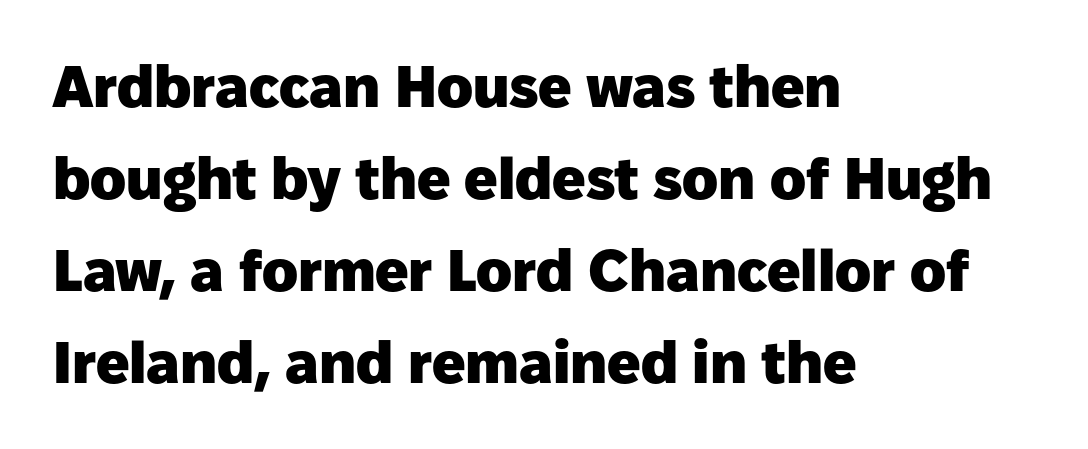
{"serif": "no", "italic": "no", "bold": "yes", "weight": "heavy", "width": "normal", "stroke_contrast": "low", "x_height": "medium", "monospaced": "no", "underline": "no", "align": "left", "line_spacing": "normal", "line_spacing_ratio": 1.56, "letter_spacing": "normal", "letter_spacing_em": 0.0, "glyph_px": 59}
